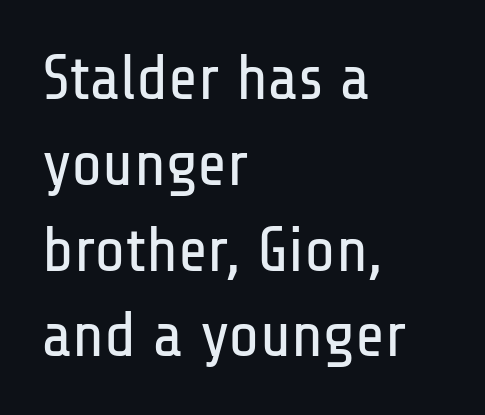
{"serif": "no", "italic": "no", "bold": "no", "weight": "regular", "width": "condensed", "stroke_contrast": "low", "x_height": "medium", "monospaced": "no", "underline": "no", "align": "left", "line_spacing": "normal", "line_spacing_ratio": 1.34, "letter_spacing": "normal", "letter_spacing_em": 0.0, "glyph_px": 64}
